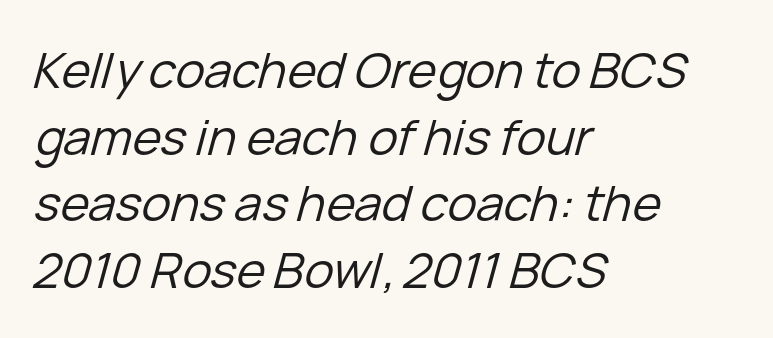
The leading is moderate, giving the passage an even texture. The strokes carry an ordinary text weight at most. The baseline area is clear. Varying glyph widths throughout — classic text-font behaviour.
